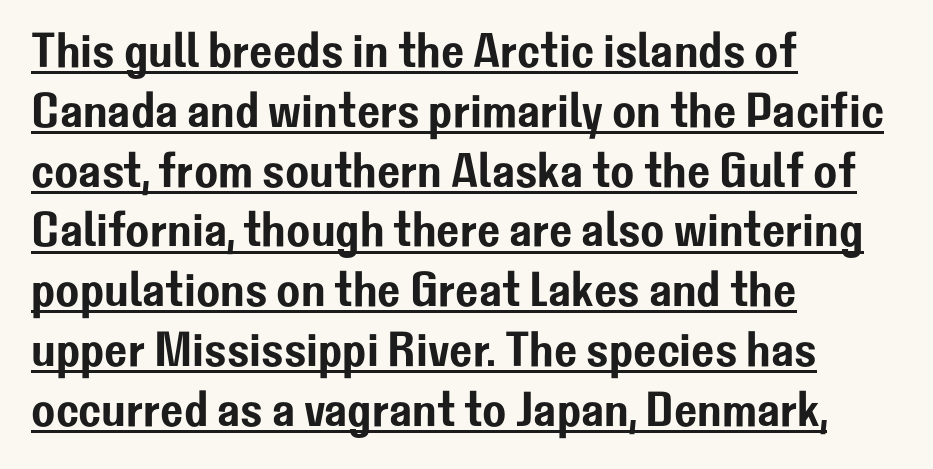
Q: Is the text italic (slanted)? A: No, it is upright.
Q: Is the typeface a serif or a sans-serif typeface? A: Sans-serif.
Q: Is the text underlined? A: Yes.
Q: How is the paragraph aligned? A: Left-aligned.
Q: Is the spacing between letters normal or unusually wide? A: Normal.
Q: Width (condensed, normal, or wide)? A: Normal.
Q: Stroke contrast? A: Low.
Q: x-height? A: Medium.
Q: Monospaced? A: No.
